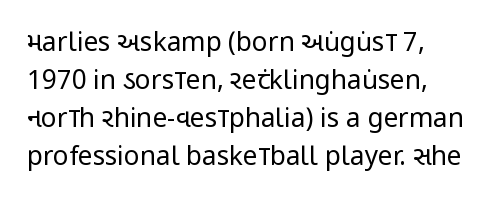
{"italic": "no", "bold": "no", "underline": "no", "line_spacing": "normal", "line_spacing_ratio": 1.46, "letter_spacing": "normal", "letter_spacing_em": 0.0, "glyph_px": 26}
